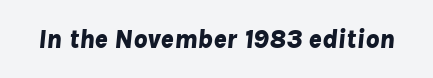
Notice how the stems are inclined rather than vertical — that's the hallmark of italics. Anything drawn beneath the words? Only blank space. The line texture is even and compact thanks to regular tracking. Students, this is bold: see how much ink each stroke carries.
